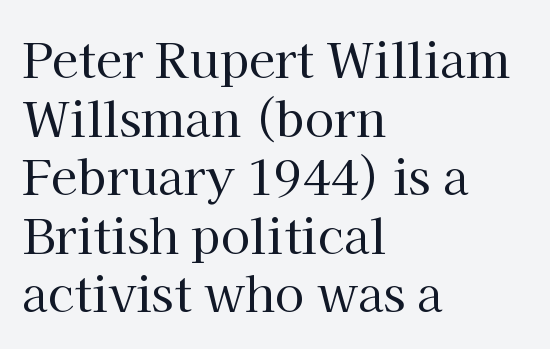
Font category for this specimen: serif. No extra ink here — the face is not bold. Horizontal alignment here is leftward, the default for most running prose. How are the letters spaced? Ordinarily, with no added tracking. The passage shown is typed in a proportional face where columns would drift. The type sits square on the baseline with zero lean.
